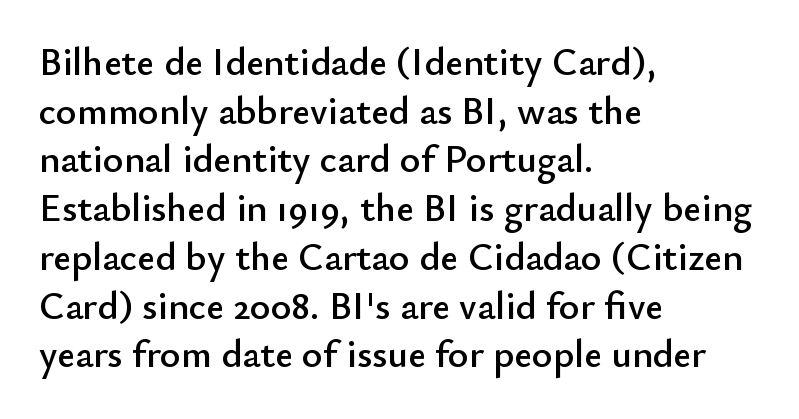
Q: Is the text italic (slanted)? A: No, it is upright.
Q: Is the typeface a serif or a sans-serif typeface? A: Sans-serif.
Q: Is the text underlined? A: No.
Q: How is the paragraph aligned? A: Left-aligned.
Q: Is the spacing between letters normal or unusually wide? A: Normal.
Q: Is the spacing between lines tight, normal or loose? A: Normal.
Q: Width (condensed, normal, or wide)? A: Normal.
Q: Stroke contrast? A: Low.
Q: x-height? A: Small.
Q: Monospaced? A: No.
